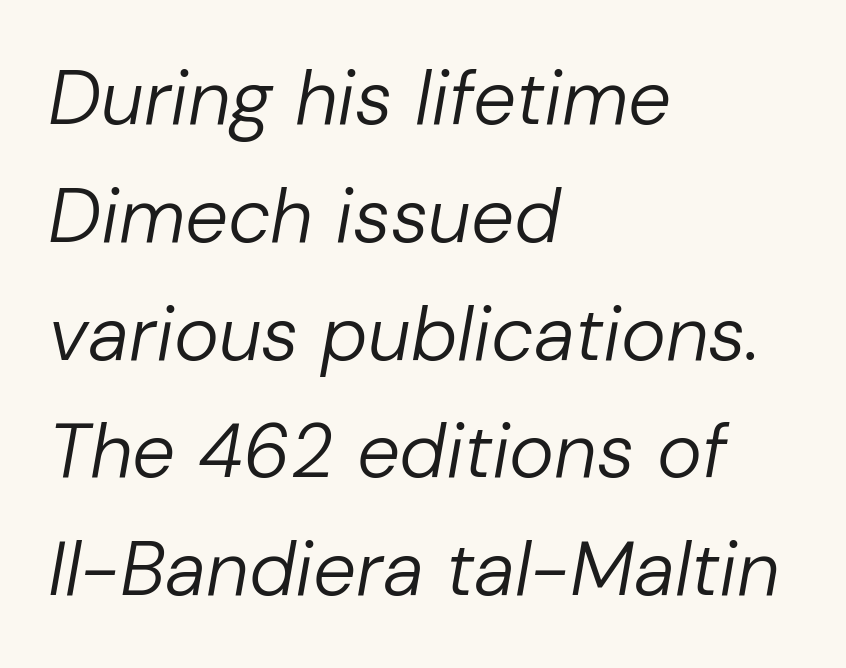
Q: Is the text bold? A: No.
Q: Is the text italic (slanted)? A: Yes, it leans right by about 10 degrees.
Q: Is the text underlined? A: No.
Q: How is the paragraph aligned? A: Left-aligned.
Q: Is the spacing between letters normal or unusually wide? A: Normal.
Q: Is the spacing between lines tight, normal or loose? A: Normal.
Q: Width (condensed, normal, or wide)? A: Normal.
Q: Stroke contrast? A: Low.
Q: x-height? A: Medium.
Q: Monospaced? A: No.
